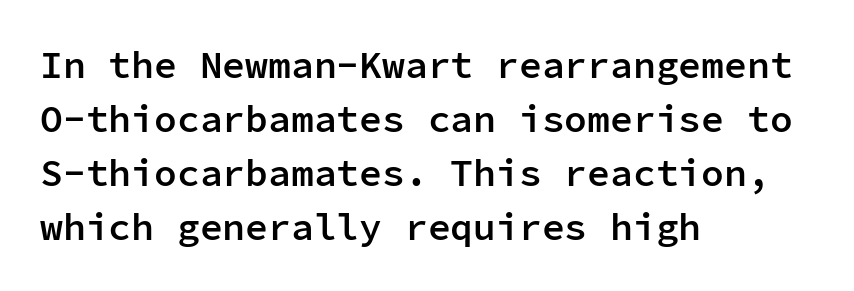
Any mark beneath the type? The region is blank. The typesetting leans somewhat heavy: a semibold. The rendering uses typewriter-style spacing with identical character cells. This sample uses plain, unmodified letter spacing. Style check: upright. The typesetter chose a ragged-right arrangement here.
